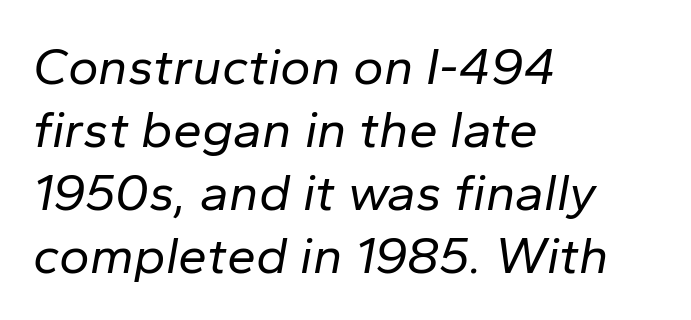
{"italic": "yes", "lean": "right", "slant_degrees": 10, "bold": "no", "weight": "regular", "width": "normal", "stroke_contrast": "low", "x_height": "medium", "monospaced": "no", "underline": "no", "align": "left", "line_spacing_ratio": 1.21, "letter_spacing": "normal", "letter_spacing_em": 0.0, "glyph_px": 52}
